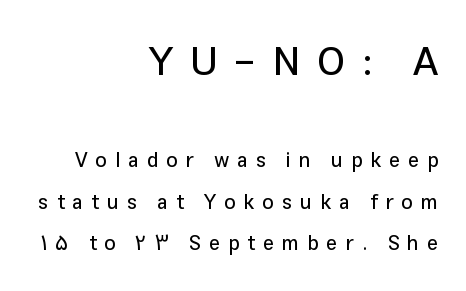
Top chunk: large. Bottom chunk: small. In terms of letterspacing, this is a distinctly airy, spread setting. The font's upright variant was chosen for this text. In terms of letterform style, serifs are entirely absent. Only glyphs here, with clear space below each row. Does the copy run flush right? Yes — the right margin is perfectly even.
